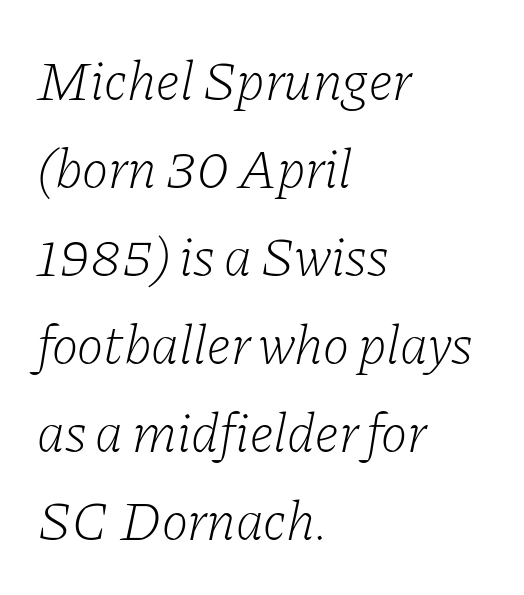
Q: Is the text bold? A: No.
Q: Is the text italic (slanted)? A: Yes, it leans right by about 11 degrees.
Q: Is the typeface a serif or a sans-serif typeface? A: Serif.
Q: Is the text underlined? A: No.
Q: How is the paragraph aligned? A: Left-aligned.
Q: Is the spacing between letters normal or unusually wide? A: Normal.
Q: Is the spacing between lines tight, normal or loose? A: Normal.
Q: Width (condensed, normal, or wide)? A: Normal.
Q: Stroke contrast? A: Low.
Q: x-height? A: Medium.
Q: Monospaced? A: No.
